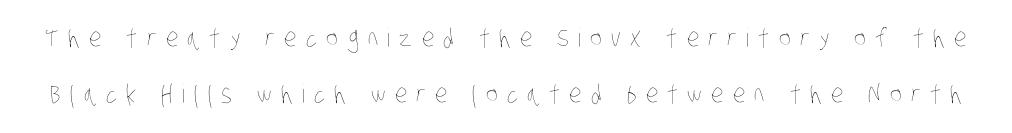
Q: Is the text bold? A: No.
Q: Is the text underlined? A: No.
Q: Is the spacing between letters normal or unusually wide? A: Unusually wide.
Q: Is the spacing between lines tight, normal or loose? A: Loose.
